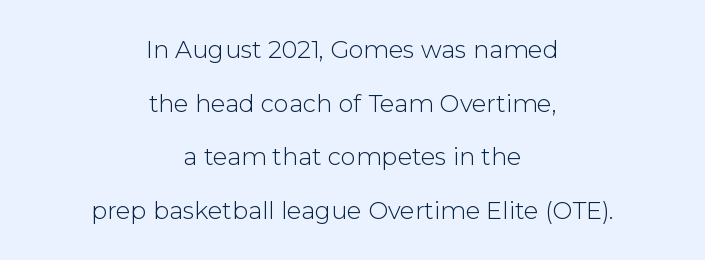
Q: Is the text bold? A: No.
Q: Is the text italic (slanted)? A: No, it is upright.
Q: Is the text underlined? A: No.
Q: How is the paragraph aligned? A: Centered.
Q: Is the spacing between letters normal or unusually wide? A: Normal.
Q: Is the spacing between lines tight, normal or loose? A: Loose.
